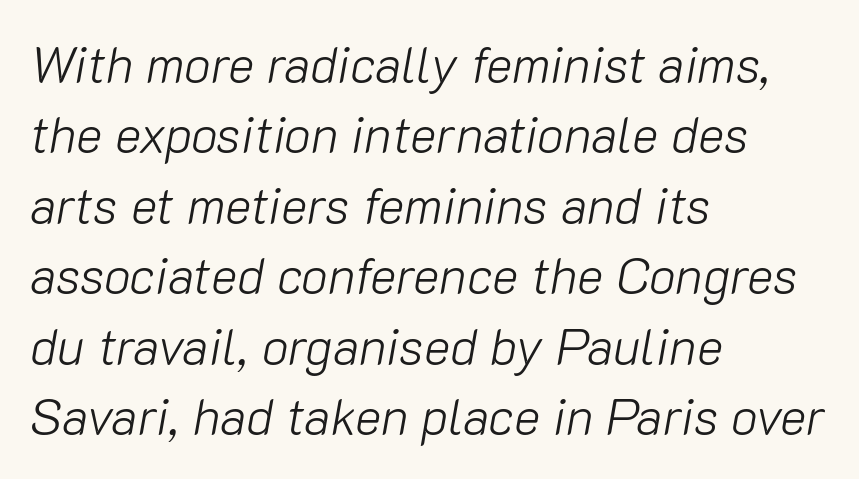
Normally led — the rows are evenly, conventionally spaced. The line texture is even and compact thanks to regular tracking. The whole block is typeset with a tilt. Casual observation: everything's shoved over to the left. The rendering uses natural spacing where letterforms have individual widths.
